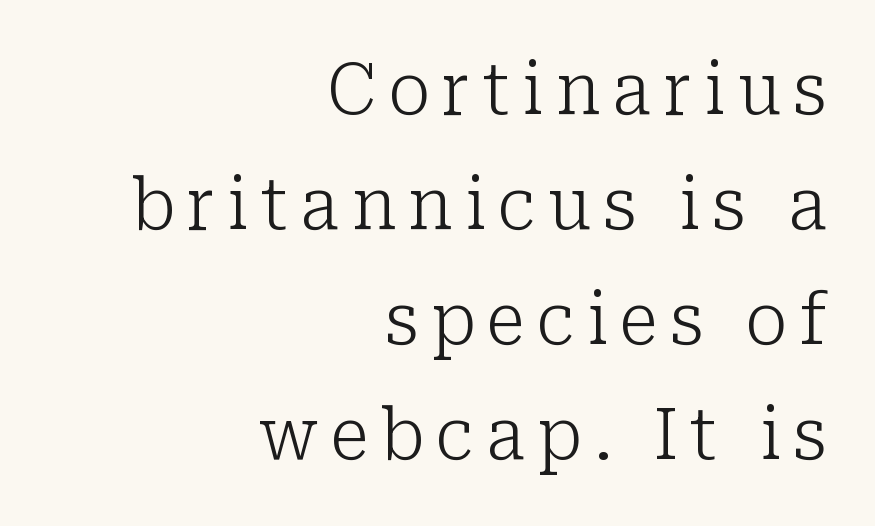
The image shows 71 px light serif type, upright; set right-aligned, normal line spacing (1.62x), not underlined; low stroke contrast and a medium x-height.
